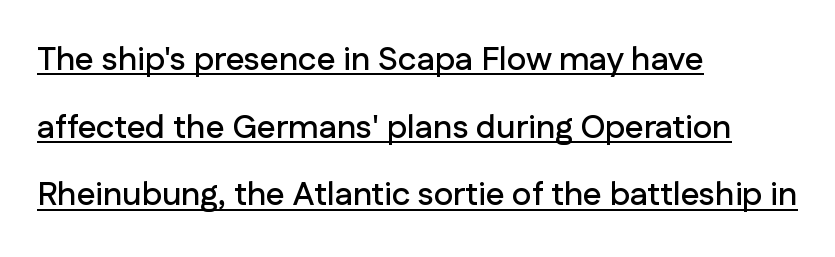
{"serif": "no", "italic": "no", "width": "normal", "stroke_contrast": "low", "x_height": "medium", "monospaced": "no", "underline": "yes", "align": "left", "line_spacing": "loose", "line_spacing_ratio": 2.05, "letter_spacing": "normal", "letter_spacing_em": 0.0, "glyph_px": 33}
